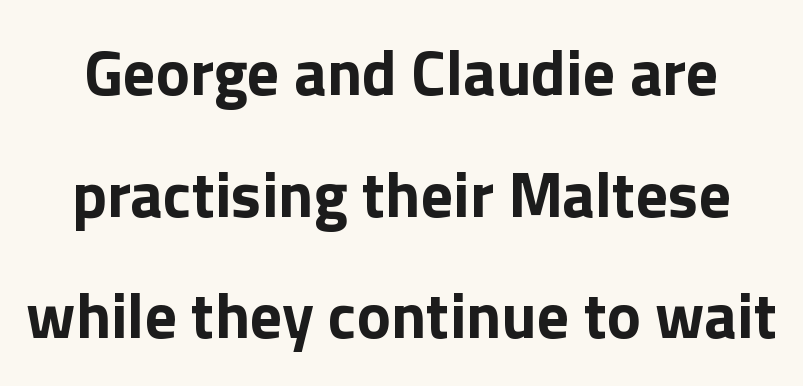
{"serif": "no", "italic": "no", "bold": "yes", "weight": "bold", "width": "normal", "stroke_contrast": "low", "x_height": "medium", "monospaced": "no", "underline": "no", "line_spacing": "loose", "line_spacing_ratio": 1.9, "letter_spacing": "normal", "letter_spacing_em": 0.0, "glyph_px": 64}
